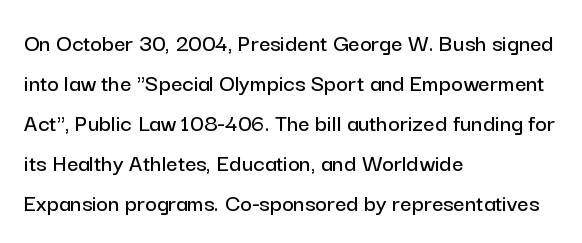
The lines are quadded left. Italic? Not at all — the glyphs are vertical. Interline gaps are of average width in this sample. Each row of text sits above clean, open space. These lines keep a tight, regular rhythm from letter to letter.
